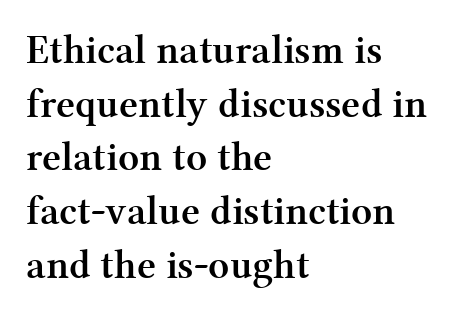
The image shows 41 px semibold serif type, upright; set left-aligned, normal line spacing (1.31x), normal letter spacing, not underlined; medium stroke contrast and a medium x-height.
